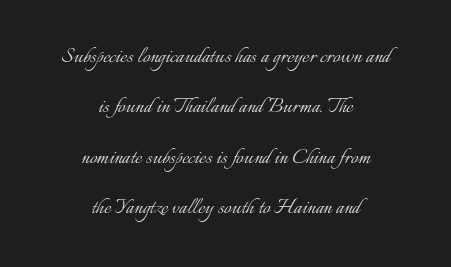
{"bold": "no", "underline": "no", "align": "center", "line_spacing": "loose", "line_spacing_ratio": 1.94, "letter_spacing": "normal", "letter_spacing_em": 0.0, "glyph_px": 26}
